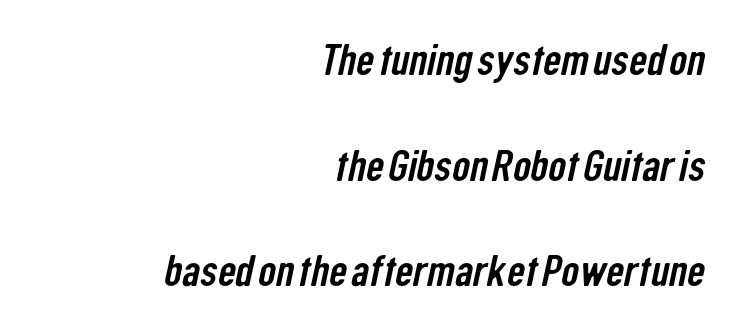
Standard letterfit; no display-style spreading of the glyphs. Where is the straight margin? On the right. The line-height multiplier appears high, well above default. Glance below the letters and you will spot only blank space.
